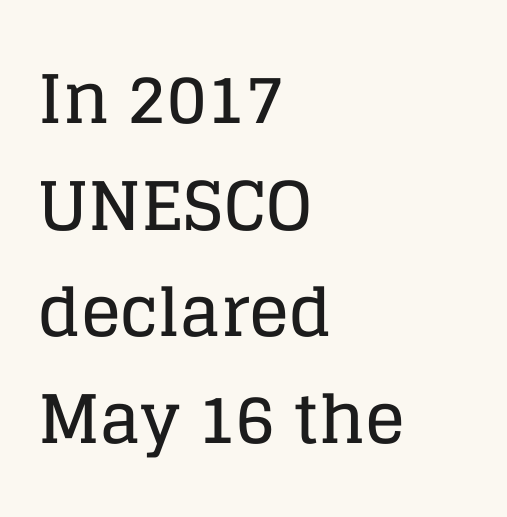
The passage shown is typed in a proportional face where columns would drift. Decoration check: the copy has no underline. Nope, not italic — everything's standing straight. Each new line begins a customary step beneath the previous one. Each line starts at the same left margin while the right side varies.
